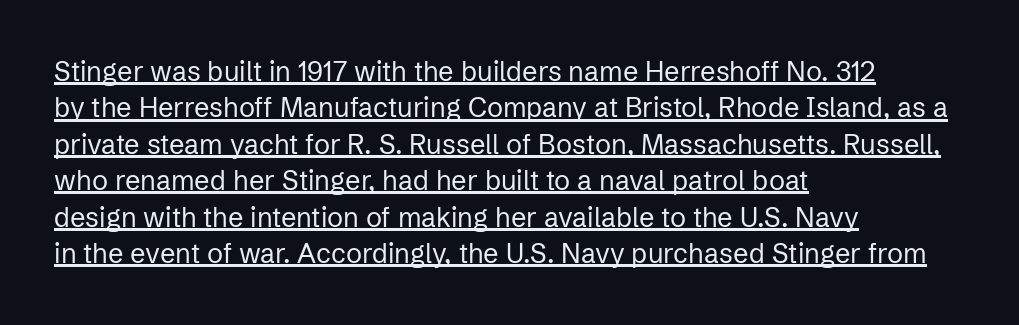
Unbolded letterforms with no extra heft. Words appear dense and cohesive because spacing is normal. Each line of the rendering has a horizontal stroke beneath the glyphs. Style check: upright. How would I describe the line gaps? Plain and ordinary. These lines stack with their left ends in a neat column.
